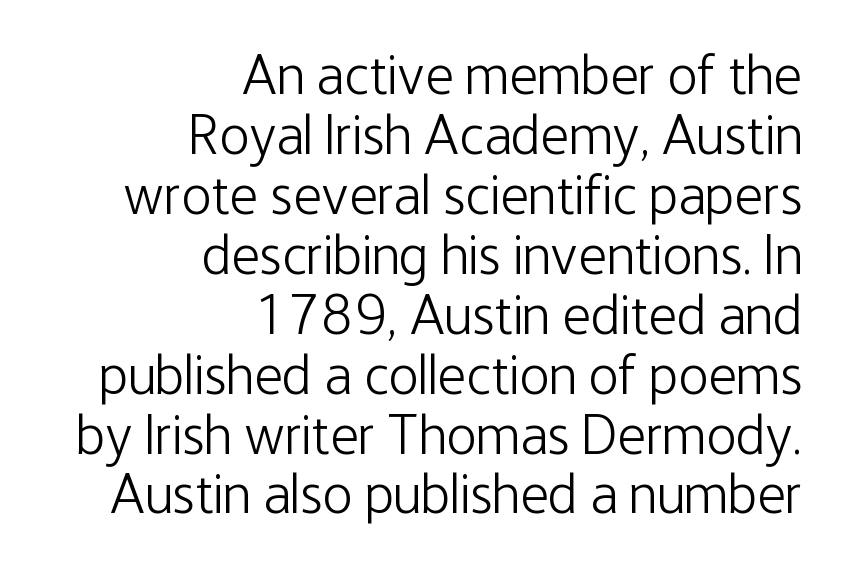
Varying glyph widths throughout — classic text-font behaviour. The passage is arranged like a letterhead date or caption credit — flush right. A typesetter would label this face a sans. Is there any slant? The stems are plumb.
